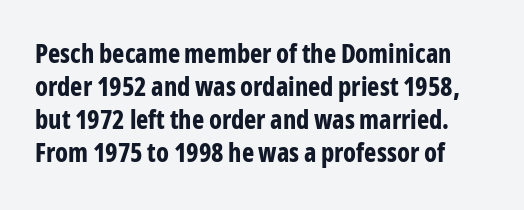
Q: Is the text bold? A: Yes.
Q: Is the text italic (slanted)? A: No, it is upright.
Q: Is the text underlined? A: No.
Q: Is the spacing between letters normal or unusually wide? A: Normal.
Q: Is the spacing between lines tight, normal or loose? A: Normal.
